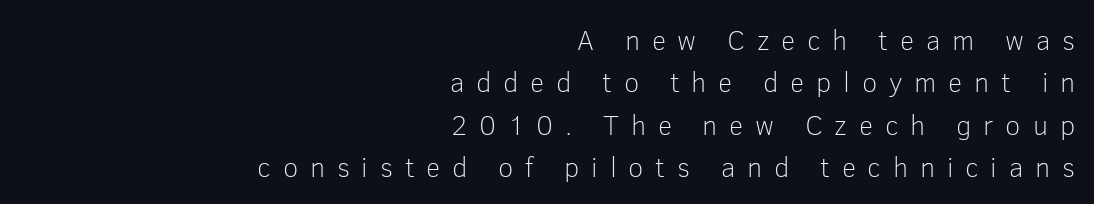
The image shows 28 px light sans-serif type, upright; set right-aligned, normal line spacing (1.51x), unusually wide letter spacing (+0.42 em), not underlined; low stroke contrast and a medium x-height.
